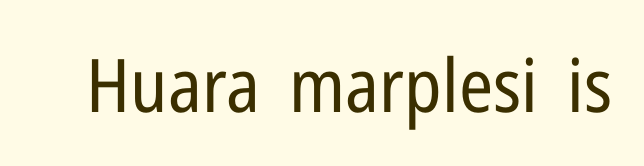
{"serif": "no", "italic": "no", "bold": "no", "weight": "regular", "width": "condensed", "stroke_contrast": "low", "x_height": "medium", "monospaced": "no", "underline": "no", "letter_spacing": "normal", "letter_spacing_em": 0.0, "glyph_px": 74}
